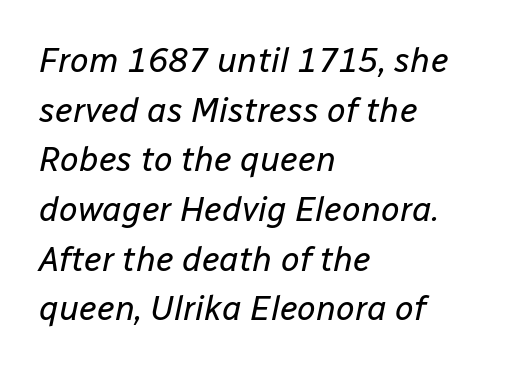
The image shows 34 px regular-weight type, italic (leaning right); set left-aligned, normal line spacing (1.46x), normal letter spacing, not underlined; low stroke contrast and a medium x-height.
